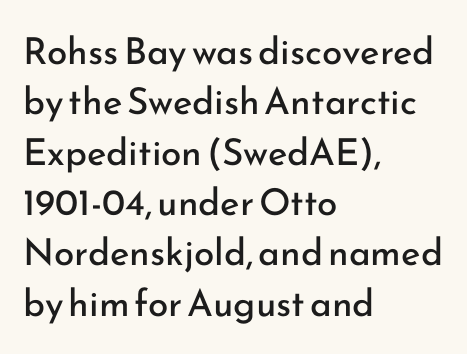
{"serif": "no", "italic": "no", "bold": "no", "weight": "regular", "width": "normal", "stroke_contrast": "low", "x_height": "small", "monospaced": "no", "underline": "no", "align": "left", "line_spacing": "normal", "line_spacing_ratio": 1.36, "letter_spacing": "normal", "letter_spacing_em": 0.0, "glyph_px": 37}
